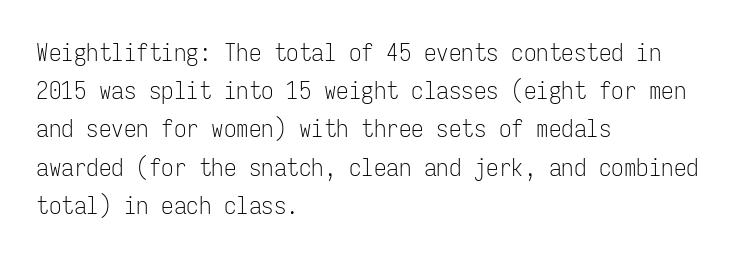
{"italic": "no", "bold": "no", "underline": "no", "align": "left", "line_spacing": "normal", "line_spacing_ratio": 1.53, "letter_spacing": "normal", "letter_spacing_em": 0.0, "glyph_px": 25}
